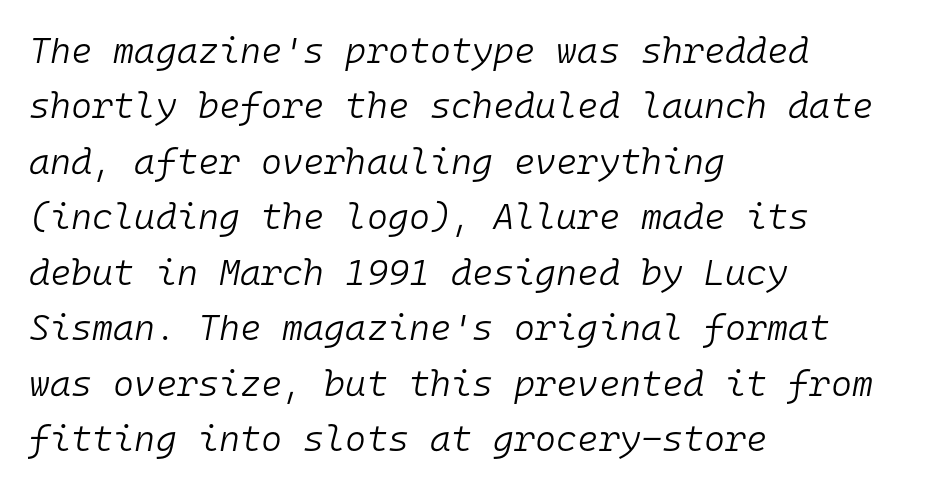
A typesetter would call this leading conventional body-copy spacing. Spacing verdict: monospaced, one width for all characters. The strokes are not fattened; the text isn't bold. This sample uses an oblique cut, with every glyph tilted off the vertical.
